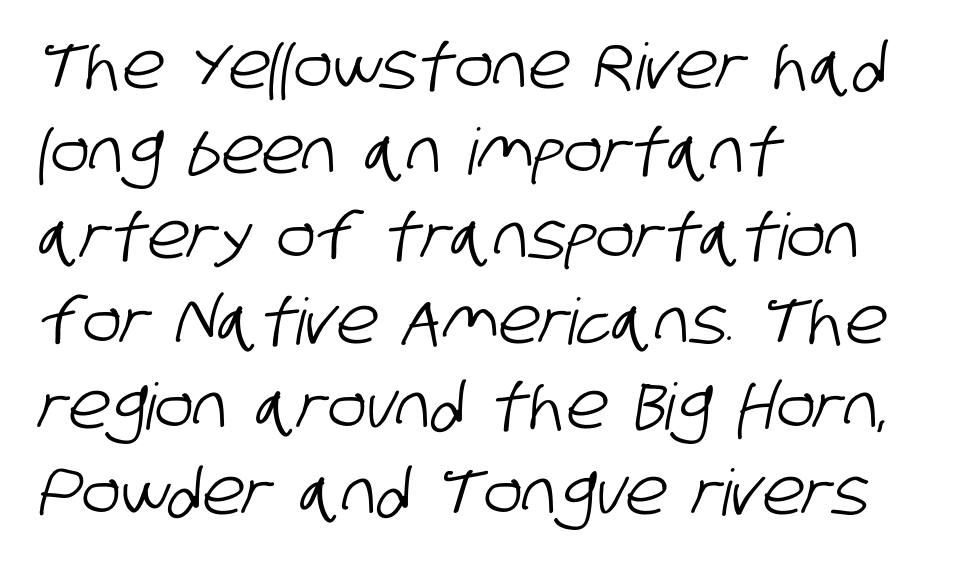
The image shows 64 px condensed sans-serif type; set left-aligned, normal line spacing (1.33x), normal letter spacing, not underlined; low stroke contrast and a large x-height.
